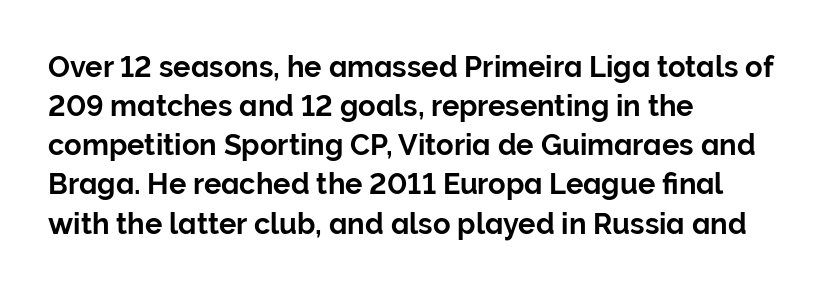
The image shows 29 px sans-serif type, upright; set left-aligned, normal line spacing (1.35x), normal letter spacing, not underlined; low stroke contrast and a medium x-height.
